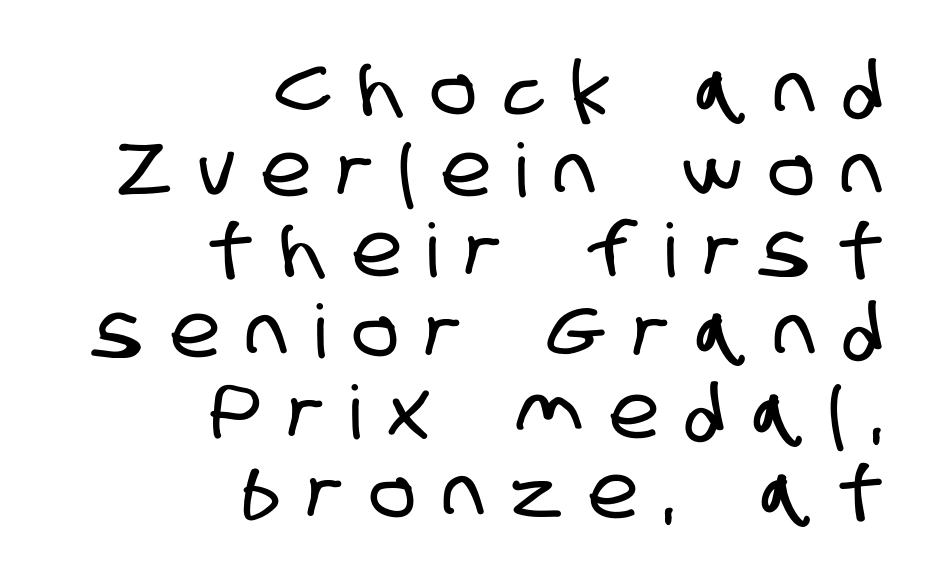
The image shows 74 px condensed sans-serif type; set right-aligned, tight line spacing (1.09x), unusually wide letter spacing (+0.38 em), not underlined; low stroke contrast and a large x-height.
